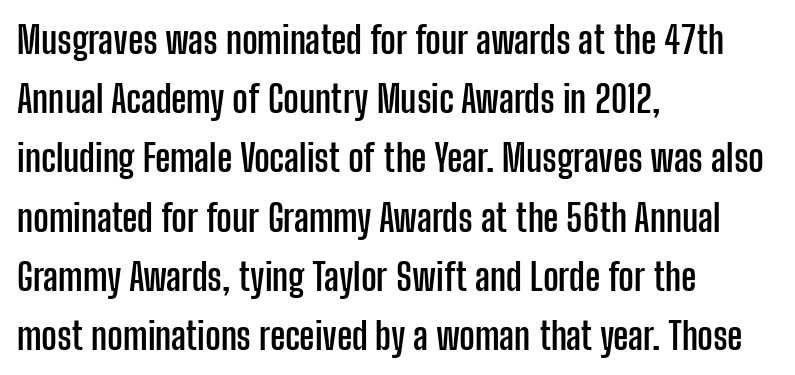
The image shows 37 px semibold, condensed sans-serif type, upright; set left-aligned, normal line spacing (1.6x), normal letter spacing, not underlined; low stroke contrast and a medium x-height.
